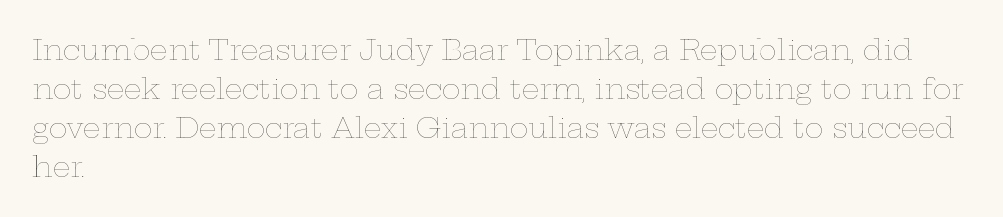
Q: Is the text bold? A: No.
Q: Is the text italic (slanted)? A: No, it is upright.
Q: Is the text underlined? A: No.
Q: How is the paragraph aligned? A: Left-aligned.
Q: Is the spacing between letters normal or unusually wide? A: Normal.
Q: Is the spacing between lines tight, normal or loose? A: Normal.
Q: Width (condensed, normal, or wide)? A: Wide.
Q: Stroke contrast? A: Low.
Q: x-height? A: Medium.
Q: Monospaced? A: No.
